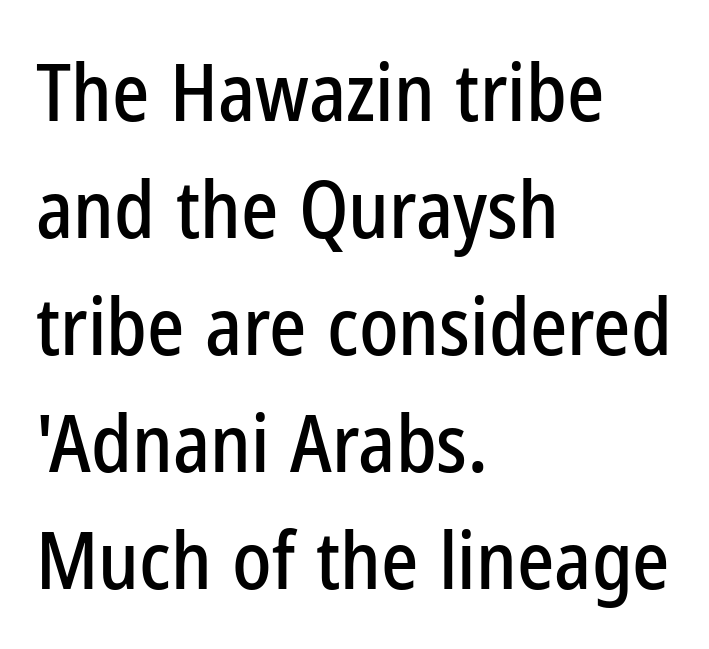
{"serif": "no", "italic": "no", "width": "condensed", "stroke_contrast": "low", "x_height": "medium", "monospaced": "no", "underline": "no", "align": "left", "line_spacing": "normal", "line_spacing_ratio": 1.48, "letter_spacing": "normal", "letter_spacing_em": 0.0, "glyph_px": 79}
